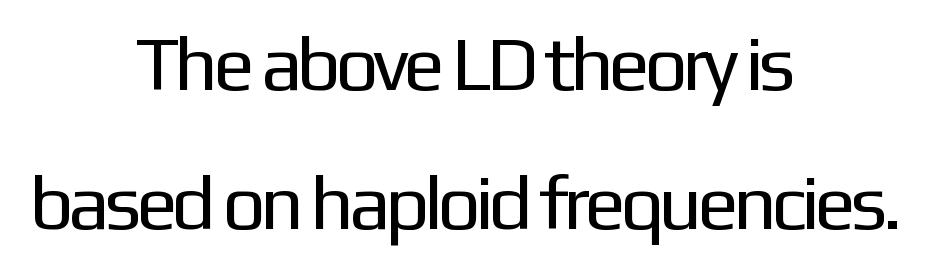
In CSS terms this would be text-align: center. A sans-serif font was chosen for this passage. Each letter keeps its own natural width here, so spacing adapts to shape. Posture: vertical. Descenders are the only things crossing below the line.
